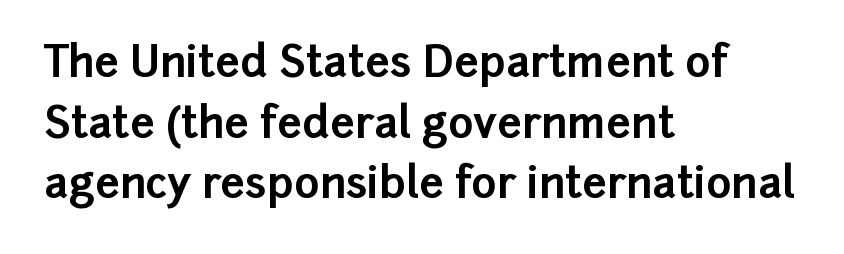
{"serif": "no", "italic": "no", "bold": "yes", "weight": "bold", "width": "normal", "stroke_contrast": "low", "x_height": "medium", "monospaced": "no", "underline": "no", "align": "left", "line_spacing": "normal", "line_spacing_ratio": 1.41, "letter_spacing": "normal", "letter_spacing_em": 0.0, "glyph_px": 43}
